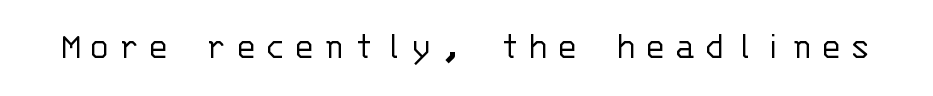
The image shows 39 px light sans-serif type, upright, monospaced; set unusually wide letter spacing (+0.21 em), not underlined; low stroke contrast and a large x-height.
